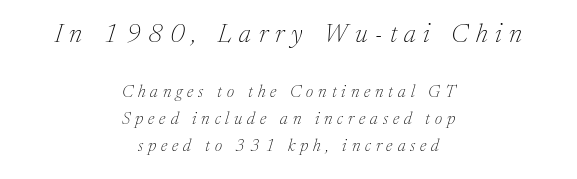
The image shows 26 px text type, italic (leaning right); set centered, normal line spacing (1.59x), unusually wide letter spacing (+0.29 em), not underlined; the first (top) block is 1.53x larger.
